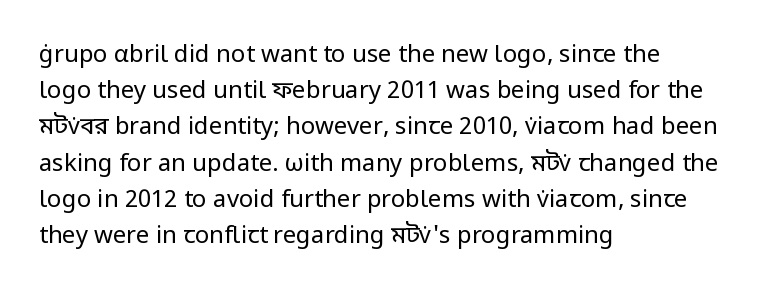
{"italic": "no", "bold": "no", "underline": "no", "align": "left", "line_spacing": "normal", "line_spacing_ratio": 1.51, "letter_spacing": "normal", "letter_spacing_em": 0.0, "glyph_px": 24}
